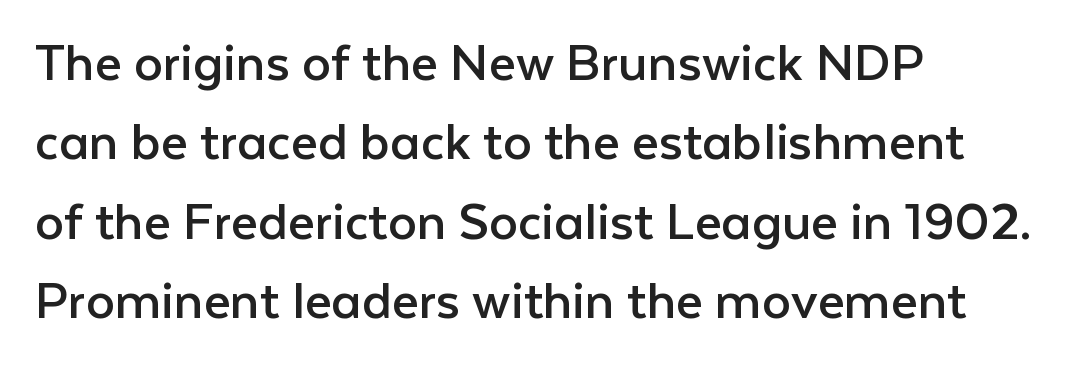
Q: Is the text bold? A: No.
Q: Is the text italic (slanted)? A: No, it is upright.
Q: Is the typeface a serif or a sans-serif typeface? A: Sans-serif.
Q: Is the text underlined? A: No.
Q: How is the paragraph aligned? A: Left-aligned.
Q: Is the spacing between letters normal or unusually wide? A: Normal.
Q: Is the spacing between lines tight, normal or loose? A: Normal.
Q: Width (condensed, normal, or wide)? A: Normal.
Q: Stroke contrast? A: Low.
Q: x-height? A: Medium.
Q: Monospaced? A: No.
